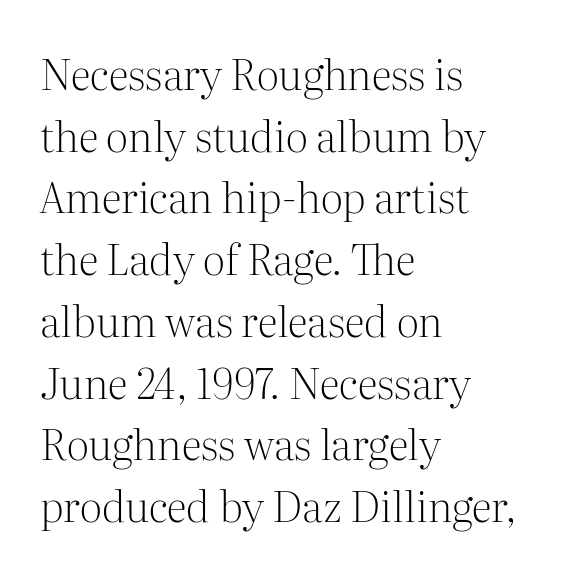
In terms of letterform style, serifs are clearly present. Does extra space separate the letters? No, they use regular spacing. Weight: not bold — regular or lighter. In terms of leading, this rendering sits right in the middle. You could not count columns in this text — the font is proportionally spaced. Tall strokes in this sample are plumb rather than angled.
